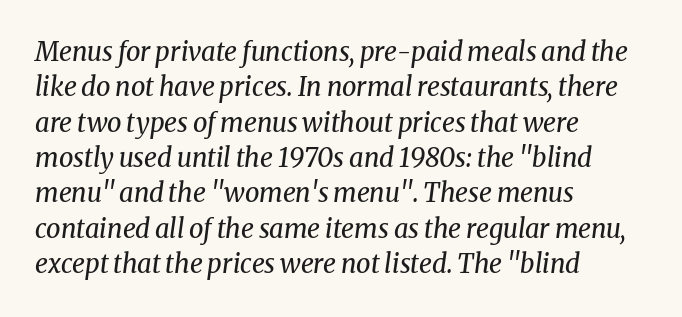
{"italic": "yes", "lean": "right", "slant_degrees": 8, "bold": "no", "underline": "no", "align": "left", "line_spacing": "normal", "line_spacing_ratio": 1.36, "letter_spacing": "normal", "letter_spacing_em": 0.0, "glyph_px": 26}
